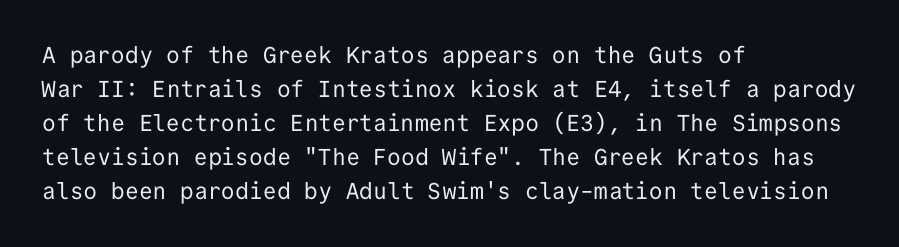
The type sits square on the baseline with zero lean. Stem width sits at or under what a default text font uses. Horizontally, the lines are justified to the leading edge only. This sample keeps an unexceptional amount of space between lines. The space beneath each line is pristine and unruled. There is no visible air inserted between adjacent glyphs.
